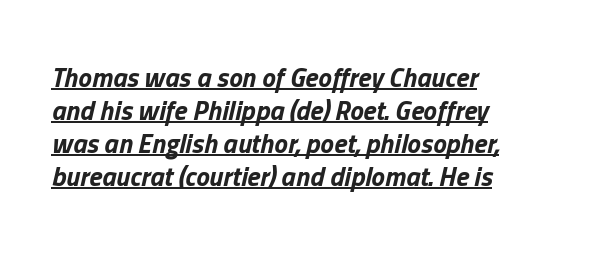
The image shows 27 px bold type, italic (leaning right); set left-aligned, line spacing 1.22x, normal letter spacing, underlined.
